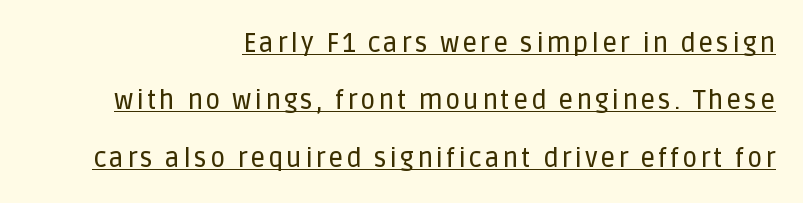
Vertical strokes here are truly vertical. The paragraph has a hard right edge and a soft left edge. The vertical gap from one line to the next is large. Emphasis is given by a line drawn under the lettering.
